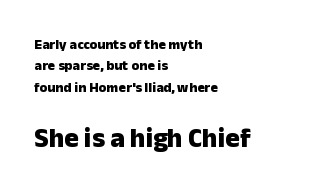
{"italic": "no", "bold": "yes", "underline": "no", "align": "left", "line_spacing": "normal", "line_spacing_ratio": 1.52, "letter_spacing": "normal", "letter_spacing_em": 0.0, "larger_block": "second", "size_ratio": 1.93, "glyph_px": 27}
